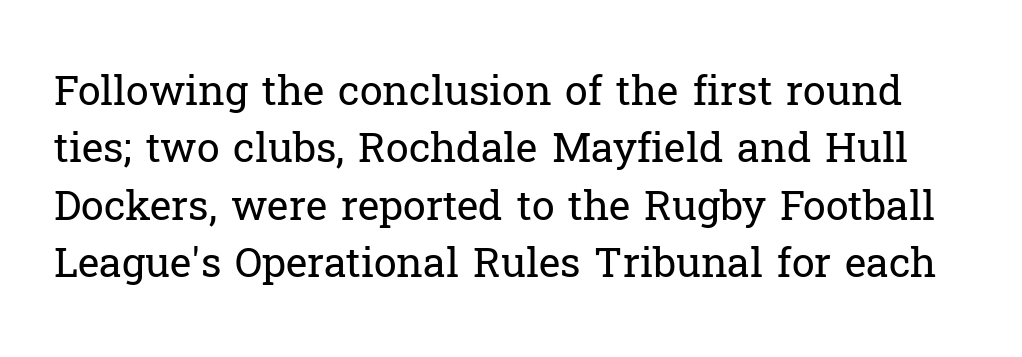
Q: Is the text bold? A: No.
Q: Is the text italic (slanted)? A: No, it is upright.
Q: Is the typeface a serif or a sans-serif typeface? A: Serif.
Q: Is the text underlined? A: No.
Q: Is the spacing between letters normal or unusually wide? A: Normal.
Q: Is the spacing between lines tight, normal or loose? A: Normal.
Q: Width (condensed, normal, or wide)? A: Normal.
Q: Stroke contrast? A: Low.
Q: x-height? A: Medium.
Q: Monospaced? A: No.
